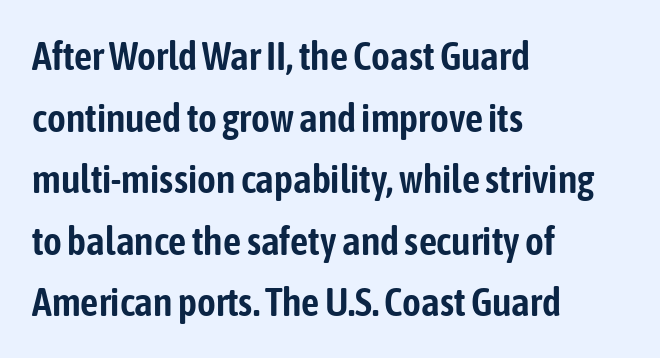
This rendering leaves character spacing at its baseline value. The passage shown is not underscored anywhere. This sample uses a sans-serif face. Is this a fixed-width face? No — the glyphs have proportional, varying widths. Notice how the stems are strictly vertical — no italics here. Leftover space on each line is placed entirely after the last word.
